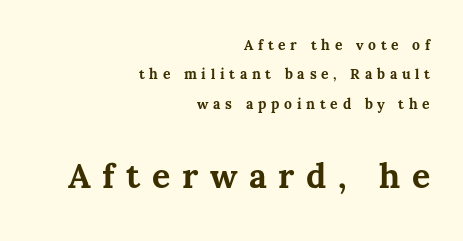
Q: Is the text bold? A: Yes.
Q: Is the text italic (slanted)? A: No, it is upright.
Q: Is the text underlined? A: No.
Q: How is the paragraph aligned? A: Right-aligned.
Q: Is the spacing between letters normal or unusually wide? A: Unusually wide.
Q: Is the spacing between lines tight, normal or loose? A: Loose.
Q: Which block of text is set in a larger size, the first (top) or the second (bottom)? A: The second (bottom) one.
Q: Width (condensed, normal, or wide)? A: Normal.
Q: Stroke contrast? A: Medium.
Q: x-height? A: Medium.
Q: Monospaced? A: No.
